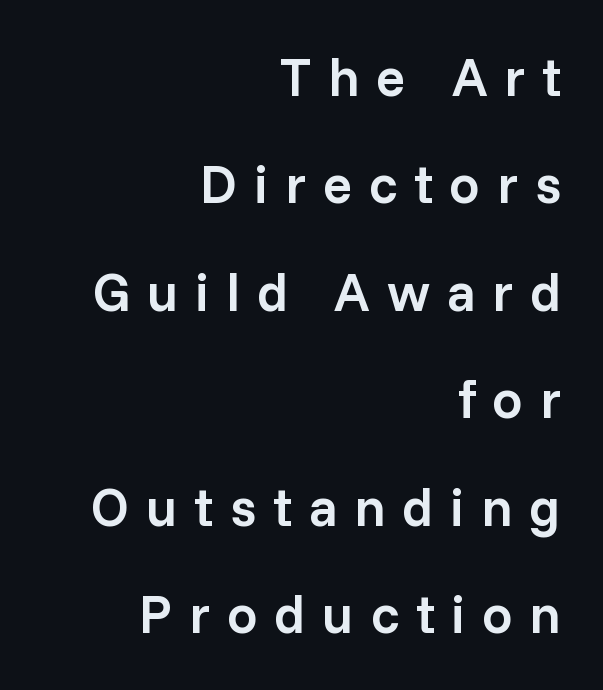
{"serif": "no", "italic": "no", "bold": "semi", "weight": "semibold", "width": "normal", "stroke_contrast": "low", "x_height": "medium", "monospaced": "no", "underline": "no", "align": "right", "line_spacing": "loose", "line_spacing_ratio": 1.99, "letter_spacing": "wide", "letter_spacing_em": 0.31, "glyph_px": 54}
